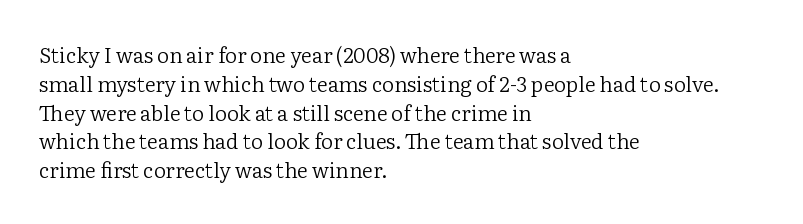
{"italic": "no", "bold": "no", "underline": "no", "align": "left", "line_spacing": "normal", "line_spacing_ratio": 1.37, "letter_spacing": "normal", "letter_spacing_em": 0.0, "glyph_px": 21}
